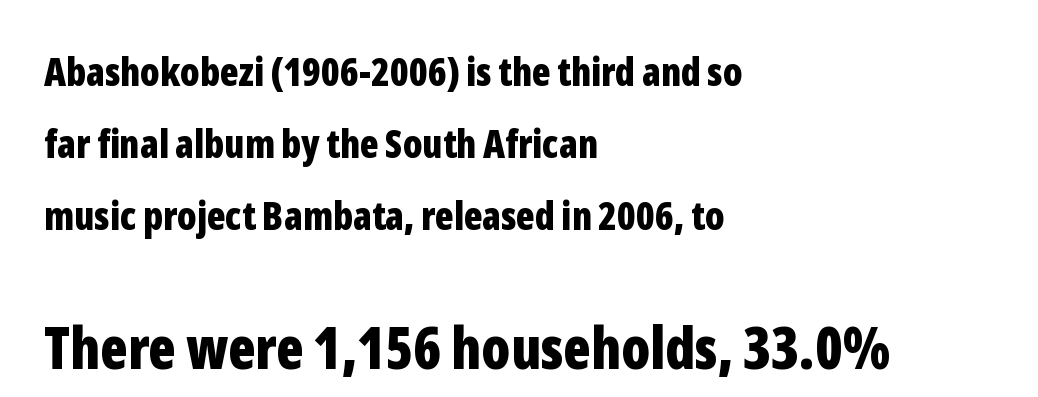
{"serif": "no", "italic": "no", "bold": "yes", "weight": "bold", "width": "condensed", "stroke_contrast": "low", "x_height": "medium", "monospaced": "no", "underline": "no", "align": "left", "line_spacing_ratio": 1.85, "letter_spacing": "normal", "letter_spacing_em": 0.0, "larger_block": "second", "size_ratio": 1.49, "glyph_px": 58}
